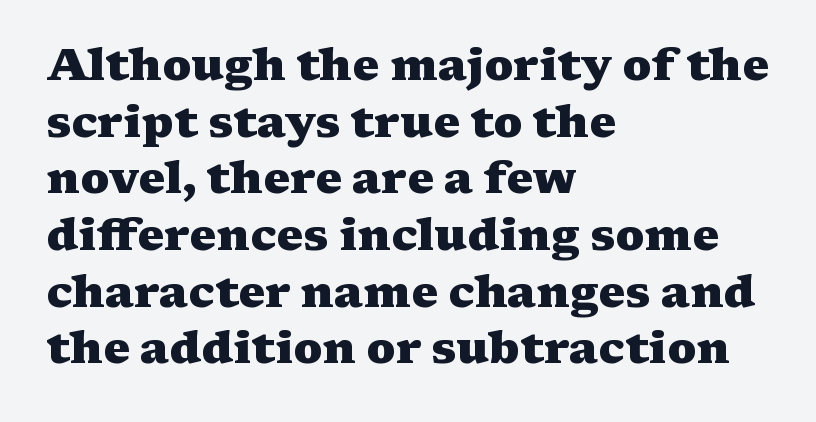
The image shows 45 px heavy, wide serif type, upright; set left-aligned, normal line spacing (1.26x), normal letter spacing, not underlined; medium stroke contrast and a medium x-height.
